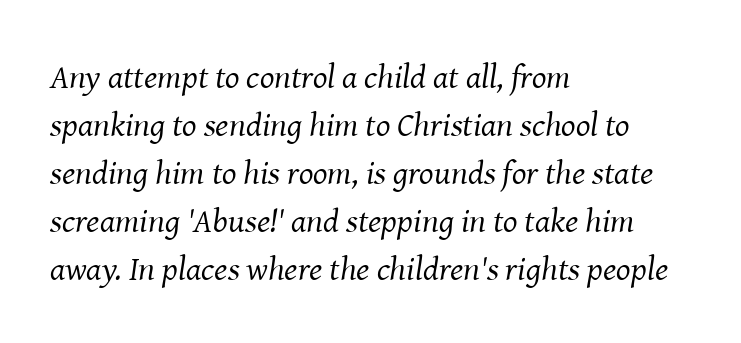
{"serif": "yes", "italic": "yes", "lean": "right", "slant_degrees": 8, "bold": "no", "weight": "regular", "width": "normal", "stroke_contrast": "medium", "x_height": "medium", "monospaced": "no", "underline": "no", "align": "left", "line_spacing": "normal", "line_spacing_ratio": 1.41, "letter_spacing": "normal", "letter_spacing_em": 0.0, "glyph_px": 34}
